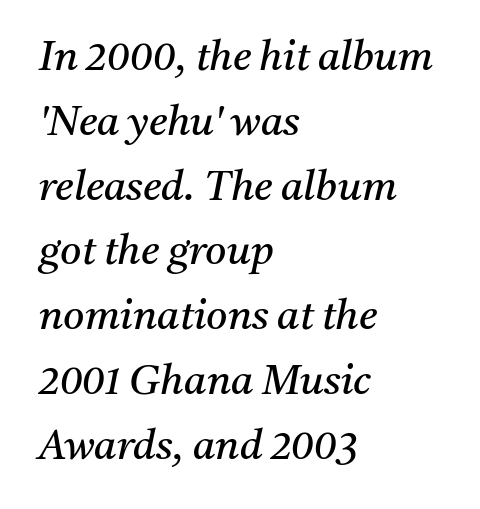
Q: Is the text bold? A: No.
Q: Is the text italic (slanted)? A: Yes, it leans right by about 11 degrees.
Q: Is the typeface a serif or a sans-serif typeface? A: Serif.
Q: Is the text underlined? A: No.
Q: How is the paragraph aligned? A: Left-aligned.
Q: Is the spacing between letters normal or unusually wide? A: Normal.
Q: Is the spacing between lines tight, normal or loose? A: Normal.
Q: Width (condensed, normal, or wide)? A: Normal.
Q: Stroke contrast? A: Medium.
Q: x-height? A: Medium.
Q: Monospaced? A: No.
